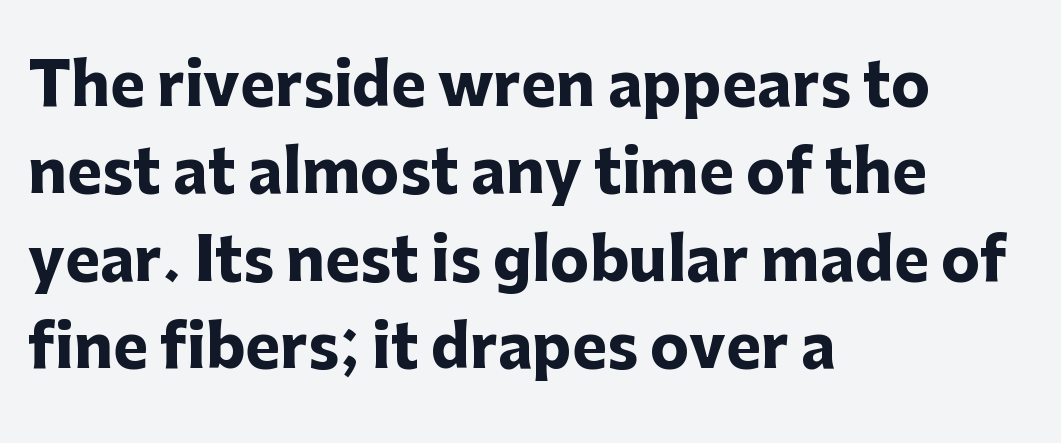
The image shows 59 px heavy sans-serif type, upright; set left-aligned, normal line spacing (1.48x), normal letter spacing, not underlined; low stroke contrast and a medium x-height.
